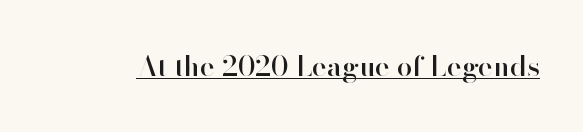
Q: Is the text italic (slanted)? A: No, it is upright.
Q: Is the typeface a serif or a sans-serif typeface? A: Sans-serif.
Q: Is the text underlined? A: Yes.
Q: Is the spacing between letters normal or unusually wide? A: Normal.
Q: Width (condensed, normal, or wide)? A: Normal.
Q: Stroke contrast? A: High.
Q: x-height? A: Small.
Q: Monospaced? A: No.
